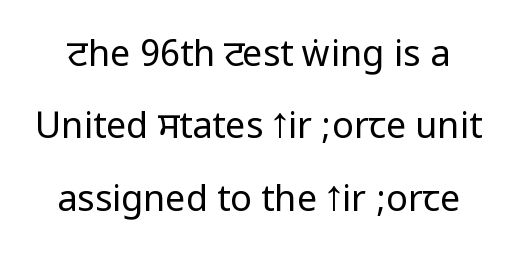
Look at the bottom of the vertical strokes: they stop flat, with no serifs. Tall strokes in this sample are plumb rather than angled. Vertical spacing — loose. The font is comparable to plain body text, perhaps lighter. The tracking reads as untouched default to a designer's eye. The passage shown is not underscored anywhere.
